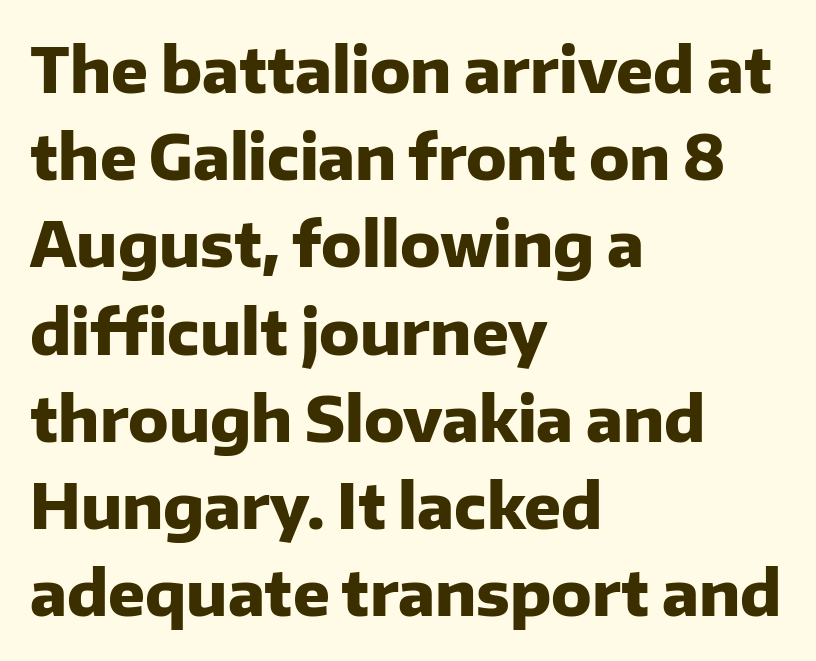
The baseline area is clear. The rendering shows plain stroke endings on the letterforms — a sans-serif design. The compositor pushed each line to the left boundary. This block has exactly the height ordinary leading produces. This sample has the flowing, uneven cadence of proportional lettering.
